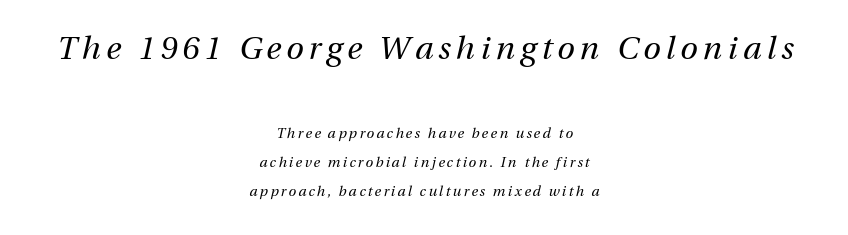
Style check: oblique. The baseline area is clear. No letter is thick-stroked: the sample isn't bold. A student would notice the top passage is typeset larger than what follows. Horizontal bands of white between lines are thick stripes.
